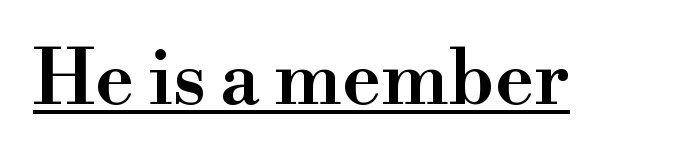
Q: Is the text bold? A: Semi-bold.
Q: Is the text italic (slanted)? A: No, it is upright.
Q: Is the typeface a serif or a sans-serif typeface? A: Serif.
Q: Is the text underlined? A: Yes.
Q: Is the spacing between letters normal or unusually wide? A: Normal.
Q: Width (condensed, normal, or wide)? A: Normal.
Q: Stroke contrast? A: High.
Q: x-height? A: Small.
Q: Monospaced? A: No.
